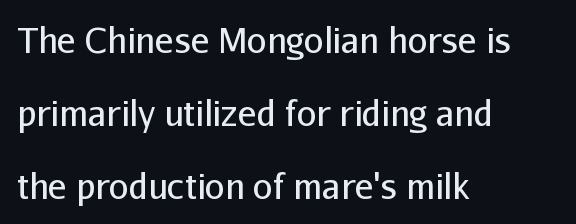
The image shows 35 px regular-weight sans-serif type, upright; set left-aligned, loose line spacing (2.08x), normal letter spacing, not underlined; low stroke contrast and a medium x-height.
